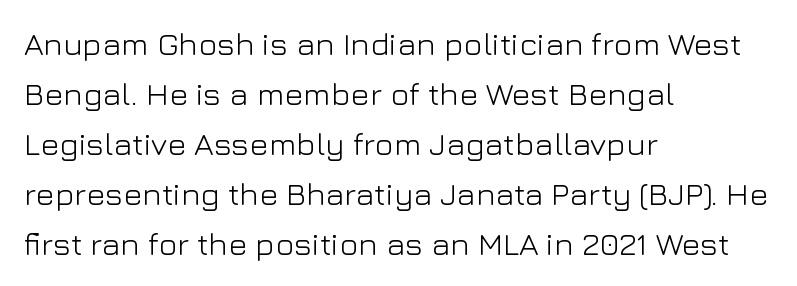
{"serif": "no", "italic": "no", "bold": "no", "weight": "light", "width": "normal", "stroke_contrast": "low", "x_height": "medium", "monospaced": "no", "underline": "no", "align": "left", "line_spacing": "normal", "line_spacing_ratio": 1.56, "letter_spacing": "normal", "letter_spacing_em": 0.0, "glyph_px": 32}
